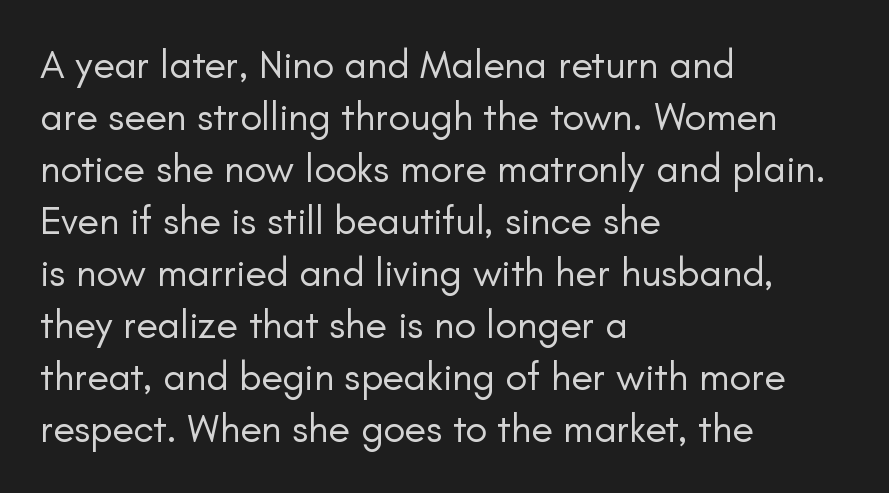
{"serif": "no", "italic": "no", "bold": "no", "weight": "regular", "width": "normal", "stroke_contrast": "low", "x_height": "small", "monospaced": "no", "underline": "no", "align": "left", "line_spacing": "normal", "line_spacing_ratio": 1.3, "letter_spacing": "normal", "letter_spacing_em": 0.0, "glyph_px": 40}
